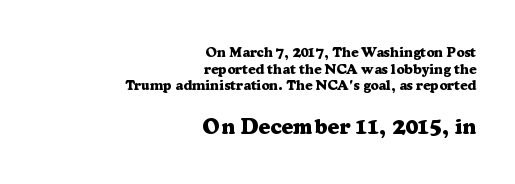
The image shows 22 px bold type, upright; set right-aligned, line spacing 1.18x, normal letter spacing, not underlined; the second (bottom) block is 1.57x larger.
